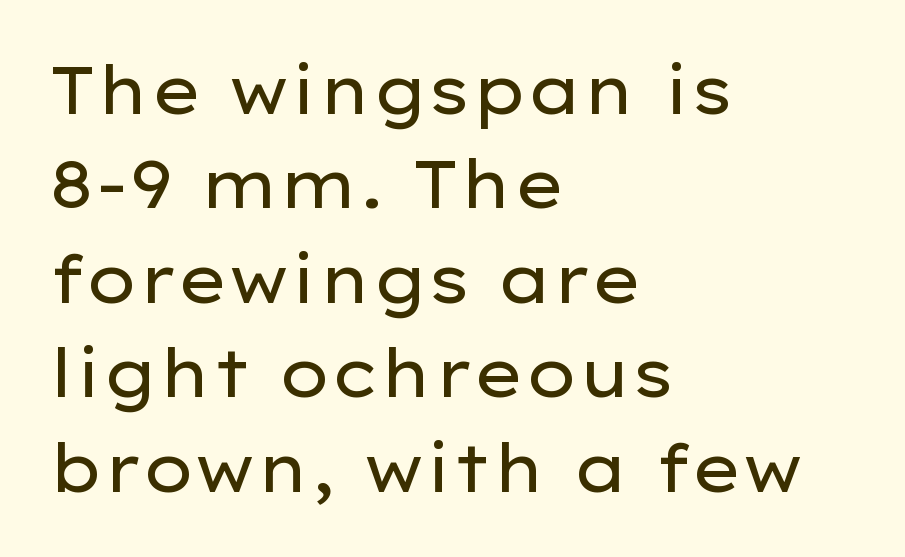
Q: Is the text bold? A: No.
Q: Is the text italic (slanted)? A: No, it is upright.
Q: Is the typeface a serif or a sans-serif typeface? A: Sans-serif.
Q: Is the text underlined? A: No.
Q: How is the paragraph aligned? A: Left-aligned.
Q: Is the spacing between letters normal or unusually wide? A: Normal.
Q: Is the spacing between lines tight, normal or loose? A: Normal.
Q: Width (condensed, normal, or wide)? A: Wide.
Q: Stroke contrast? A: Low.
Q: x-height? A: Medium.
Q: Monospaced? A: No.
